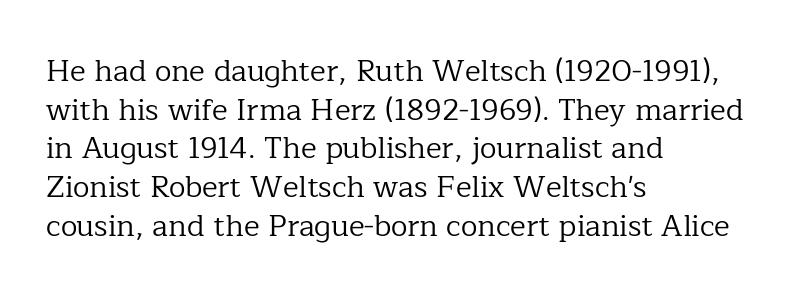
The image shows 30 px regular-weight serif type, upright; set left-aligned, normal line spacing (1.29x), normal letter spacing, not underlined; low stroke contrast and a medium x-height.
